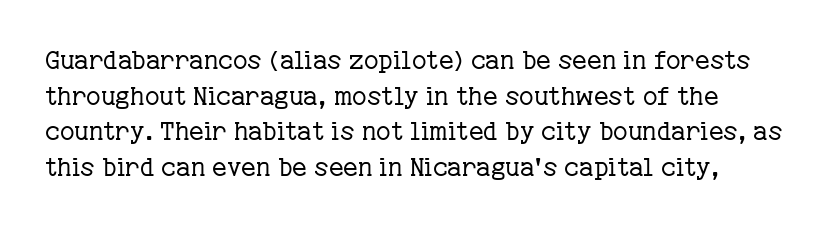
{"italic": "no", "bold": "no", "underline": "no", "line_spacing": "normal", "line_spacing_ratio": 1.43, "letter_spacing": "normal", "letter_spacing_em": 0.0, "glyph_px": 25}
